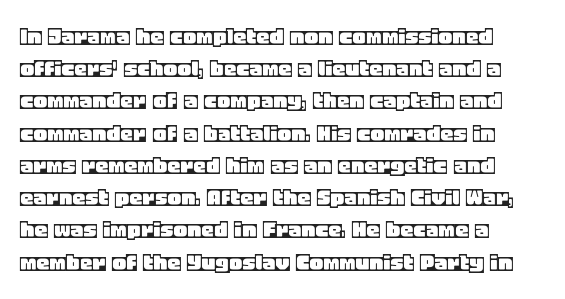
{"italic": "no", "underline": "no", "align": "left", "line_spacing_ratio": 1.24, "letter_spacing": "normal", "letter_spacing_em": 0.0, "glyph_px": 26}
